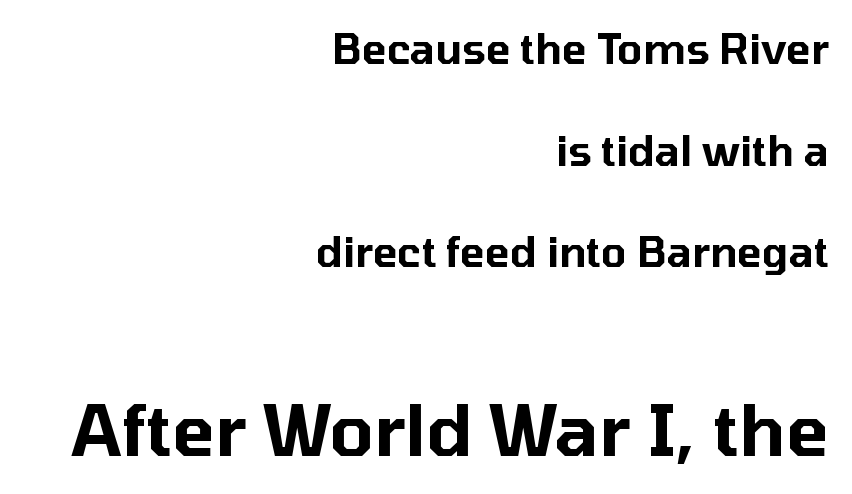
{"serif": "no", "italic": "no", "width": "normal", "stroke_contrast": "low", "x_height": "medium", "monospaced": "no", "underline": "no", "align": "right", "line_spacing": "loose", "line_spacing_ratio": 2.48, "letter_spacing": "normal", "letter_spacing_em": 0.0, "larger_block": "second", "size_ratio": 1.73, "glyph_px": 71}
